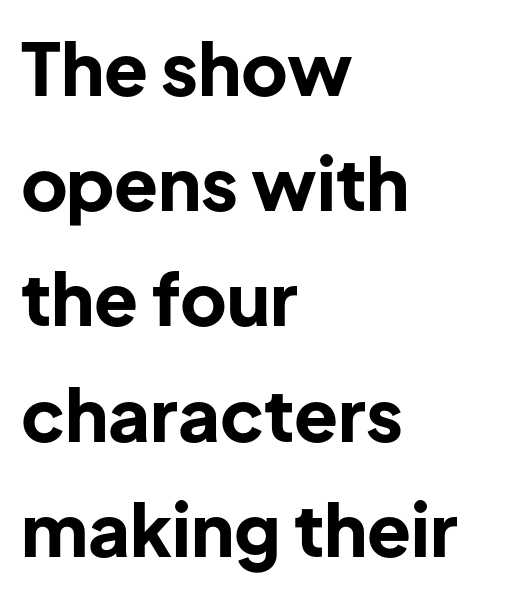
Q: Is the text bold? A: Yes.
Q: Is the text italic (slanted)? A: No, it is upright.
Q: Is the typeface a serif or a sans-serif typeface? A: Sans-serif.
Q: Is the text underlined? A: No.
Q: How is the paragraph aligned? A: Left-aligned.
Q: Is the spacing between letters normal or unusually wide? A: Normal.
Q: Is the spacing between lines tight, normal or loose? A: Normal.
Q: Width (condensed, normal, or wide)? A: Normal.
Q: Stroke contrast? A: Low.
Q: x-height? A: Medium.
Q: Monospaced? A: No.
